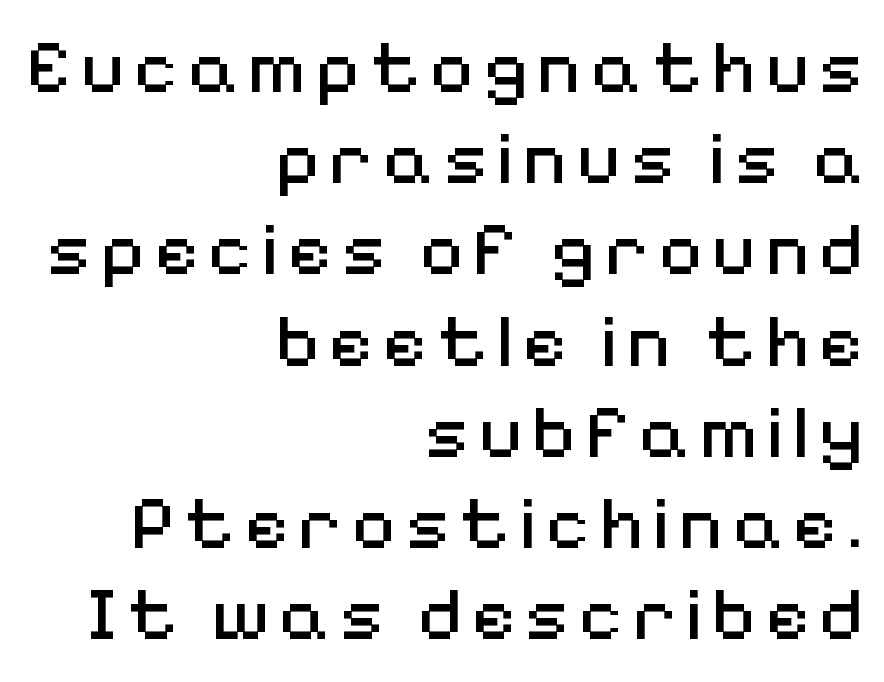
Reading down the block, your eye finds every line finishing at a fixed right position. This sample has the flowing, uneven cadence of proportional lettering. This rendering employs a face without finishing strokes, i.e., a sans-serif. In terms of posture, this sample is upright.
